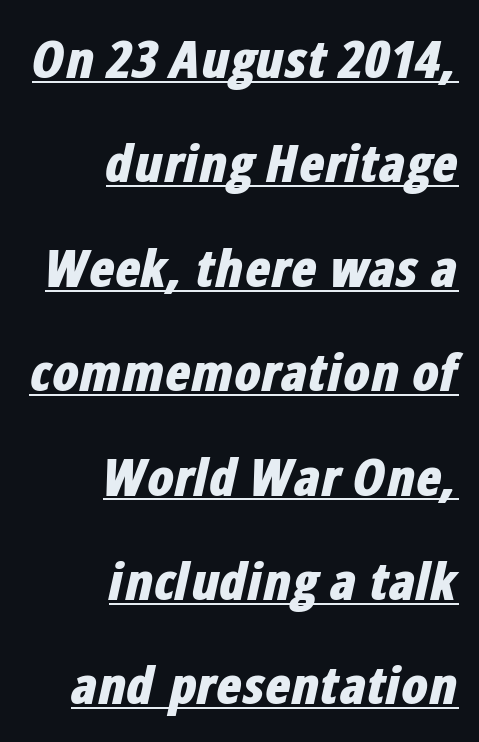
Q: Is the text bold? A: Yes.
Q: Is the text italic (slanted)? A: Yes, it leans right by about 12 degrees.
Q: Is the text underlined? A: Yes.
Q: How is the paragraph aligned? A: Right-aligned.
Q: Is the spacing between letters normal or unusually wide? A: Normal.
Q: Is the spacing between lines tight, normal or loose? A: Loose.
Q: Width (condensed, normal, or wide)? A: Condensed.
Q: Stroke contrast? A: Low.
Q: x-height? A: Medium.
Q: Monospaced? A: No.
